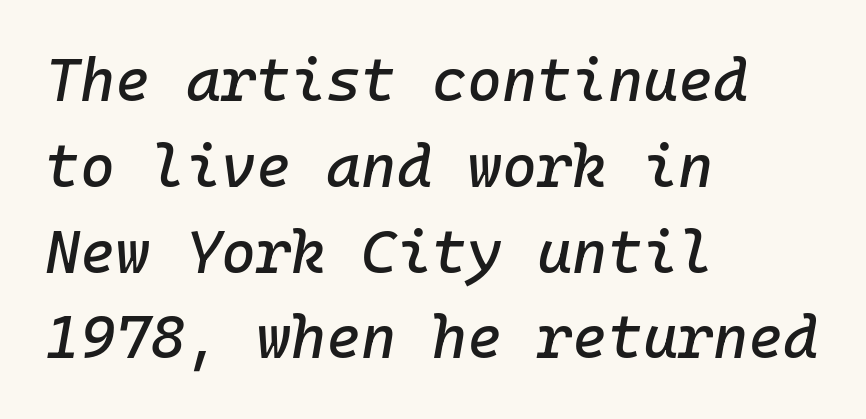
Q: Is the text italic (slanted)? A: Yes, it leans right by about 10 degrees.
Q: Is the text underlined? A: No.
Q: How is the paragraph aligned? A: Left-aligned.
Q: Is the spacing between letters normal or unusually wide? A: Normal.
Q: Is the spacing between lines tight, normal or loose? A: Normal.
Q: Width (condensed, normal, or wide)? A: Normal.
Q: Stroke contrast? A: Low.
Q: x-height? A: Medium.
